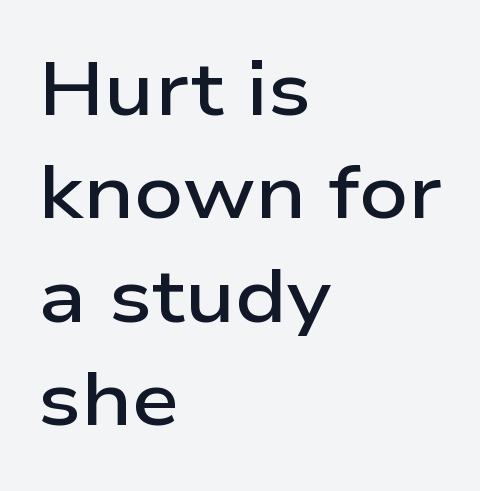
Proportional: the letters do not fall into vertical columns. Type without underlining. Does the weight exceed regular? Yes, but only to semibold. The lettering stays uniformly vertical, giving the passage a roman look.
